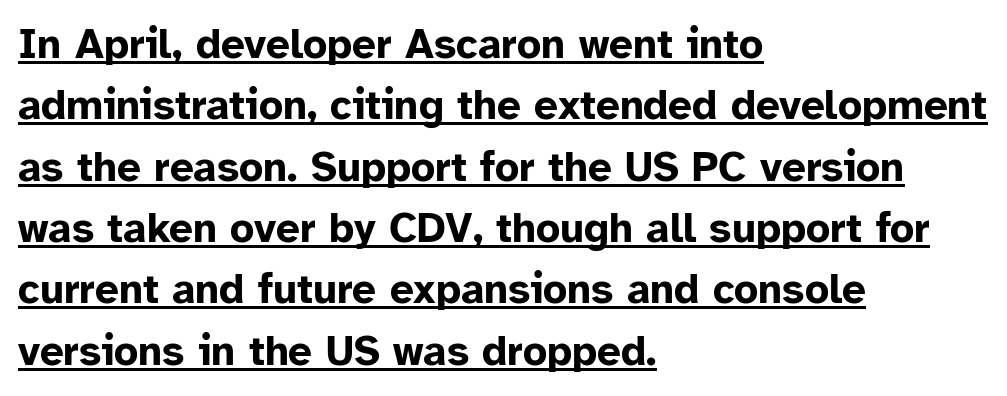
{"serif": "no", "italic": "no", "bold": "yes", "weight": "bold", "width": "normal", "stroke_contrast": "low", "x_height": "medium", "monospaced": "no", "underline": "yes", "align": "left", "line_spacing": "normal", "line_spacing_ratio": 1.46, "letter_spacing": "normal", "letter_spacing_em": 0.0, "glyph_px": 42}
